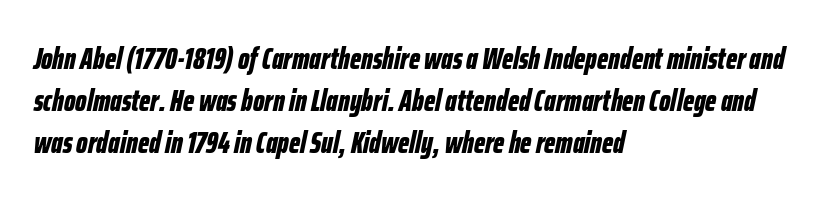
Q: Is the text bold? A: Yes.
Q: Is the text italic (slanted)? A: Yes, it leans right by about 12 degrees.
Q: Is the text underlined? A: No.
Q: How is the paragraph aligned? A: Left-aligned.
Q: Is the spacing between letters normal or unusually wide? A: Normal.
Q: Is the spacing between lines tight, normal or loose? A: Normal.
Q: Width (condensed, normal, or wide)? A: Condensed.
Q: Stroke contrast? A: Low.
Q: x-height? A: Medium.
Q: Monospaced? A: No.
